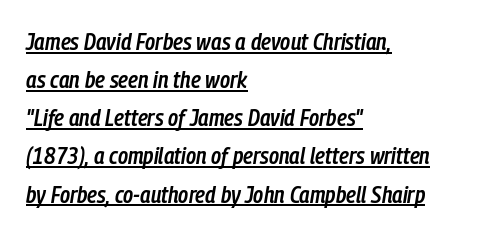
Q: Is the text bold? A: Semi-bold.
Q: Is the text italic (slanted)? A: Yes, it leans right by about 9 degrees.
Q: Is the text underlined? A: Yes.
Q: How is the paragraph aligned? A: Left-aligned.
Q: Is the spacing between letters normal or unusually wide? A: Normal.
Q: Is the spacing between lines tight, normal or loose? A: Normal.
